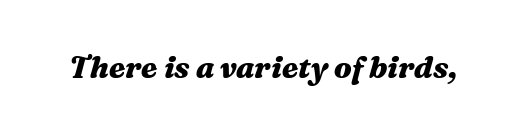
Q: Is the text bold? A: Yes.
Q: Is the text italic (slanted)? A: Yes, it leans right by about 16 degrees.
Q: Is the text underlined? A: No.
Q: Is the spacing between letters normal or unusually wide? A: Normal.
Q: Width (condensed, normal, or wide)? A: Wide.
Q: Stroke contrast? A: Medium.
Q: x-height? A: Medium.
Q: Monospaced? A: No.
